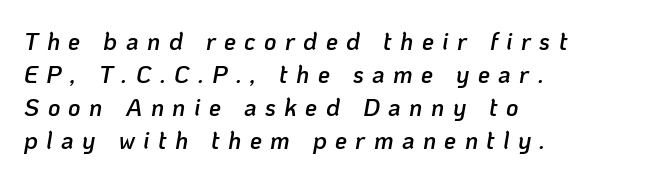
Rendered with sloped, italic letterforms. Bare-footed words on every line. What weight is shown? A semibold, between regular and bold. Caption: multi-line text, flush left, ragged right. A typesetter would call this heavily tracked-out type. Evenly set lines give the paragraph a standard silhouette.
